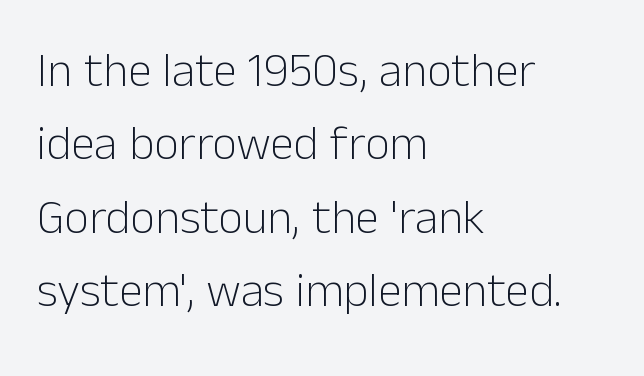
{"serif": "no", "italic": "no", "bold": "no", "weight": "light", "width": "normal", "stroke_contrast": "low", "x_height": "medium", "monospaced": "no", "underline": "no", "align": "left", "line_spacing": "normal", "line_spacing_ratio": 1.53, "letter_spacing": "normal", "letter_spacing_em": 0.0, "glyph_px": 48}
